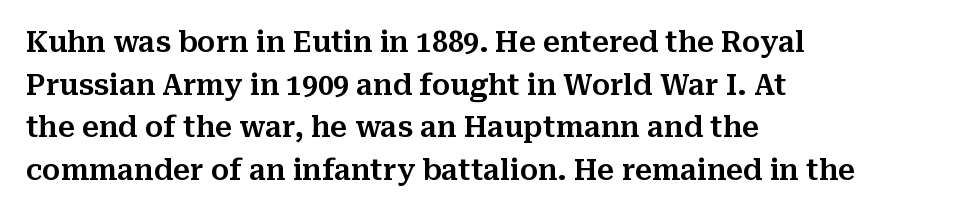
Q: Is the text italic (slanted)? A: No, it is upright.
Q: Is the typeface a serif or a sans-serif typeface? A: Serif.
Q: Is the text underlined? A: No.
Q: How is the paragraph aligned? A: Left-aligned.
Q: Is the spacing between letters normal or unusually wide? A: Normal.
Q: Is the spacing between lines tight, normal or loose? A: Normal.
Q: Width (condensed, normal, or wide)? A: Normal.
Q: Stroke contrast? A: Medium.
Q: x-height? A: Medium.
Q: Monospaced? A: No.
